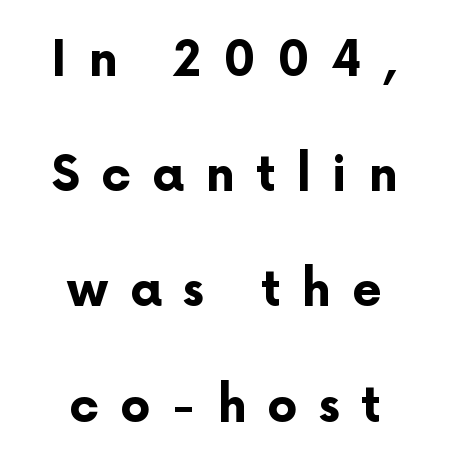
Quick note: underline off. Compared with typical body copy, the letter spacing here is much looser. Looks like regular typesetting: each glyph gets only the width it needs. The glyphs in this specimen are sans serif.
